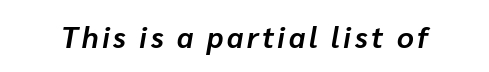
Character widths vary here, with narrow letters taking less room than wide ones. The face used here has the dense, thick strokes of a bold. The foot of each line stays bare and open. The letters are slanted; this is an italic face.
